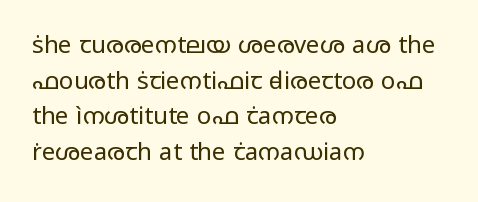
{"italic": "no", "bold": "no", "underline": "no", "align": "left", "line_spacing": "normal", "line_spacing_ratio": 1.48, "letter_spacing": "normal", "letter_spacing_em": 0.0, "glyph_px": 24}
